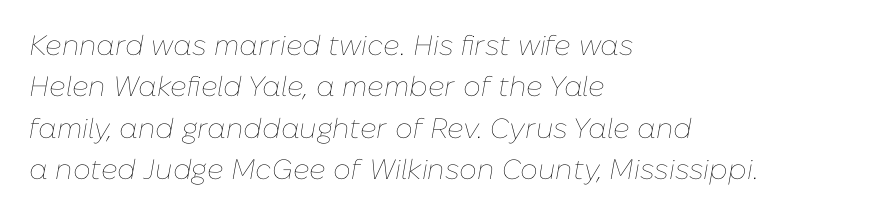
The image shows 28 px thin type, italic (leaning right); set left-aligned, normal line spacing (1.48x), normal letter spacing, not underlined; low stroke contrast and a medium x-height.
